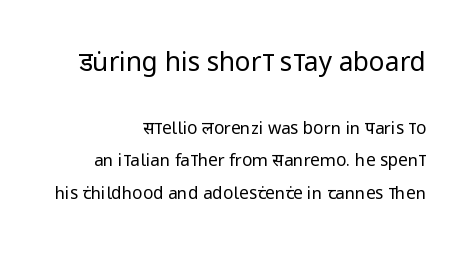
The image shows 26 px text type, upright; set right-aligned, loose line spacing (1.92x), normal letter spacing, not underlined; the first (top) block is 1.53x larger.
